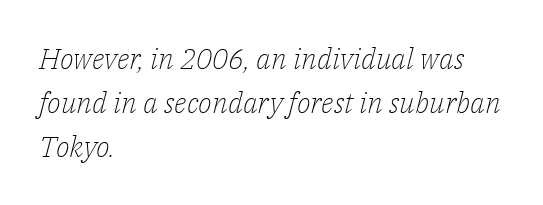
Q: Is the text bold? A: No.
Q: Is the text italic (slanted)? A: Yes, it leans right by about 14 degrees.
Q: Is the typeface a serif or a sans-serif typeface? A: Serif.
Q: Is the text underlined? A: No.
Q: How is the paragraph aligned? A: Left-aligned.
Q: Is the spacing between letters normal or unusually wide? A: Normal.
Q: Is the spacing between lines tight, normal or loose? A: Normal.
Q: Width (condensed, normal, or wide)? A: Normal.
Q: Stroke contrast? A: Low.
Q: x-height? A: Medium.
Q: Monospaced? A: No.
